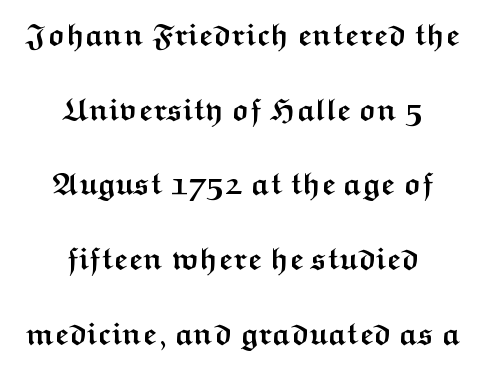
{"serif": "no", "italic": "no", "bold": "yes", "weight": "semibold", "width": "wide", "stroke_contrast": "medium", "x_height": "medium", "monospaced": "no", "underline": "no", "align": "center", "line_spacing": "loose", "line_spacing_ratio": 2.41, "letter_spacing": "normal", "letter_spacing_em": 0.0, "glyph_px": 31}
